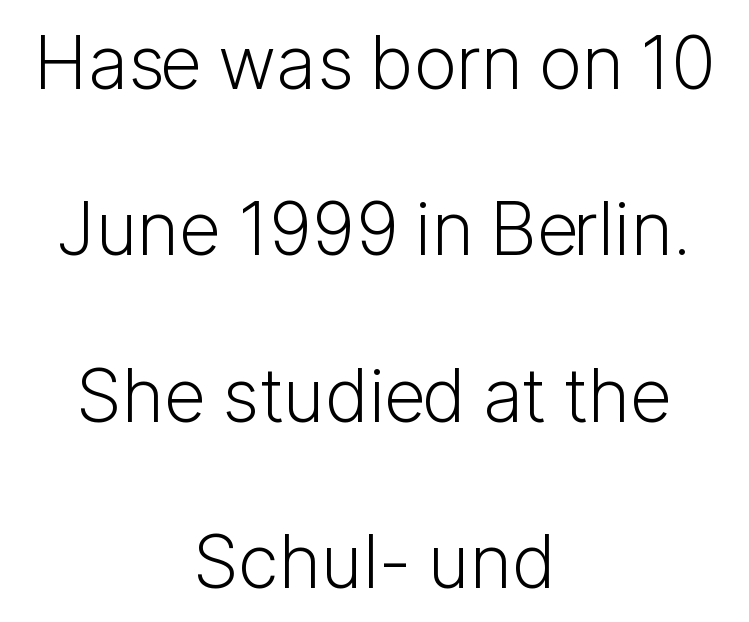
The image shows 73 px light sans-serif type, upright; set centered, loose line spacing (2.28x), normal letter spacing, not underlined; low stroke contrast and a medium x-height.
